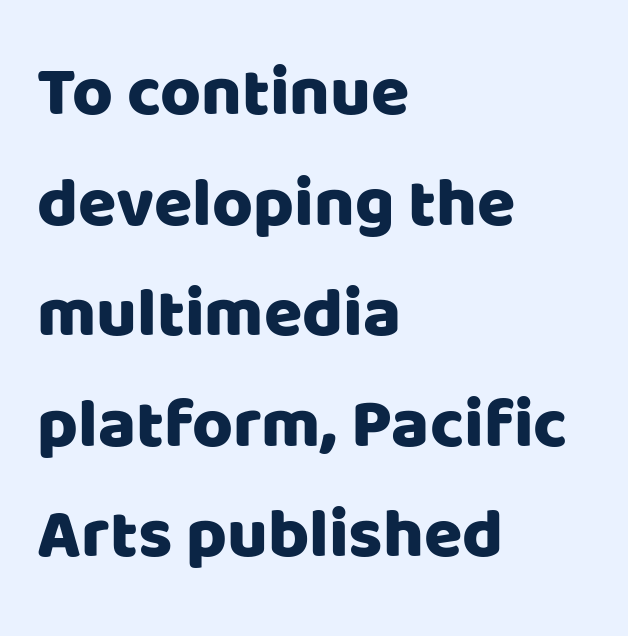
{"serif": "no", "italic": "no", "width": "normal", "stroke_contrast": "low", "x_height": "large", "monospaced": "no", "underline": "no", "align": "left", "line_spacing": "normal", "line_spacing_ratio": 1.58, "letter_spacing": "normal", "letter_spacing_em": 0.0, "glyph_px": 70}
